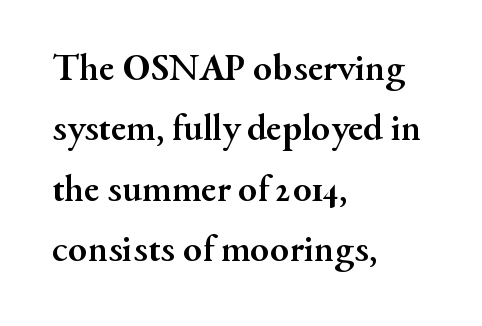
Typographically, this falls in the serif category. The line texture is even and compact thanks to regular tracking. The rendering uses a bold face; every stroke is thick and dark. The specimen reads as upright at a glance. The face used here is proportionally spaced, like ordinary book or web type. The baseline area is clear.
